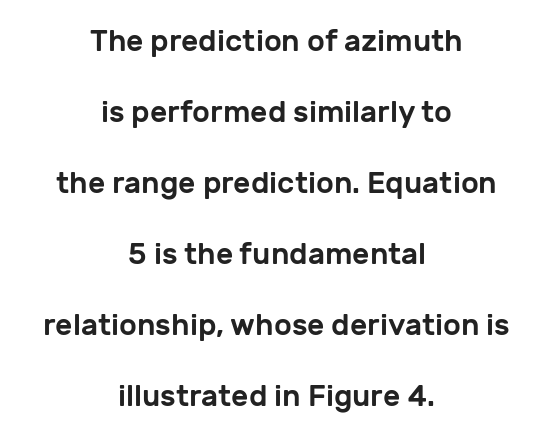
This is roman type, the default non-slanted kind. Is there much room between lines? Yes — plenty of vertical air separates them. These lines are rendered in a variable-pitch font. The glyphs are unaccompanied by any horizontal stroke below them. Grotesque or geometric, the face here clearly has no serifs. No extra tracking has been applied to these lines.
